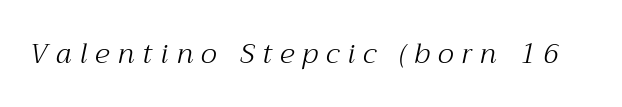
{"serif": "yes", "italic": "yes", "lean": "right", "slant_degrees": 12, "bold": "no", "weight": "light", "width": "normal", "stroke_contrast": "medium", "x_height": "medium", "monospaced": "no", "underline": "no", "letter_spacing": "wide", "letter_spacing_em": 0.29, "glyph_px": 28}
